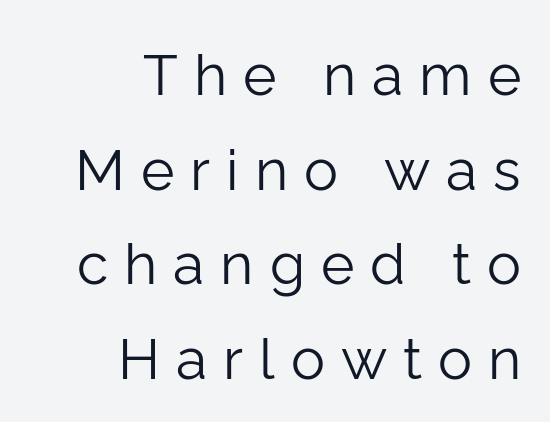
Q: Is the text bold? A: No.
Q: Is the text italic (slanted)? A: No, it is upright.
Q: Is the typeface a serif or a sans-serif typeface? A: Sans-serif.
Q: Is the text underlined? A: No.
Q: How is the paragraph aligned? A: Right-aligned.
Q: Is the spacing between letters normal or unusually wide? A: Unusually wide.
Q: Is the spacing between lines tight, normal or loose? A: Normal.
Q: Width (condensed, normal, or wide)? A: Normal.
Q: Stroke contrast? A: Low.
Q: x-height? A: Medium.
Q: Monospaced? A: No.
